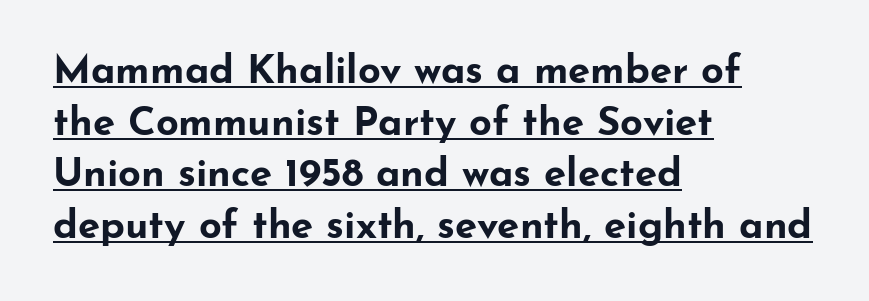
{"serif": "no", "italic": "no", "bold": "yes", "weight": "bold", "width": "wide", "stroke_contrast": "low", "x_height": "small", "monospaced": "no", "underline": "yes", "align": "left", "line_spacing": "normal", "line_spacing_ratio": 1.29, "letter_spacing": "normal", "letter_spacing_em": 0.0, "glyph_px": 40}
